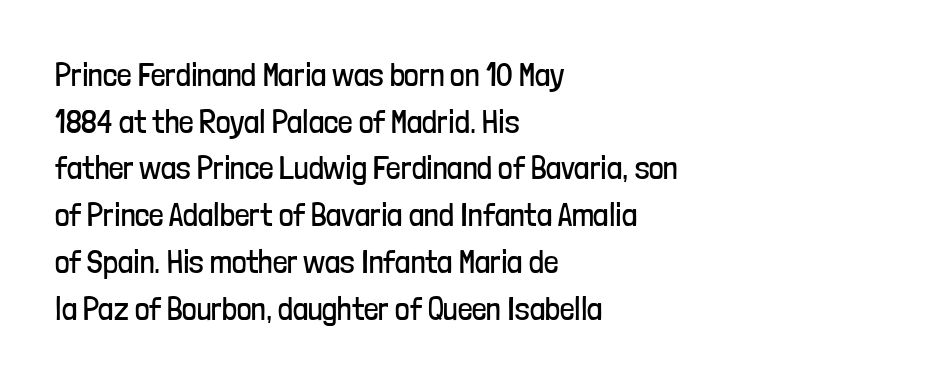
The lettering stays uniformly vertical, giving the passage a roman look. Tracking value appears to be zero — textbook default spacing. Each letter keeps its own natural width here, so spacing adapts to shape. Anything drawn beneath the words? Only blank space.
